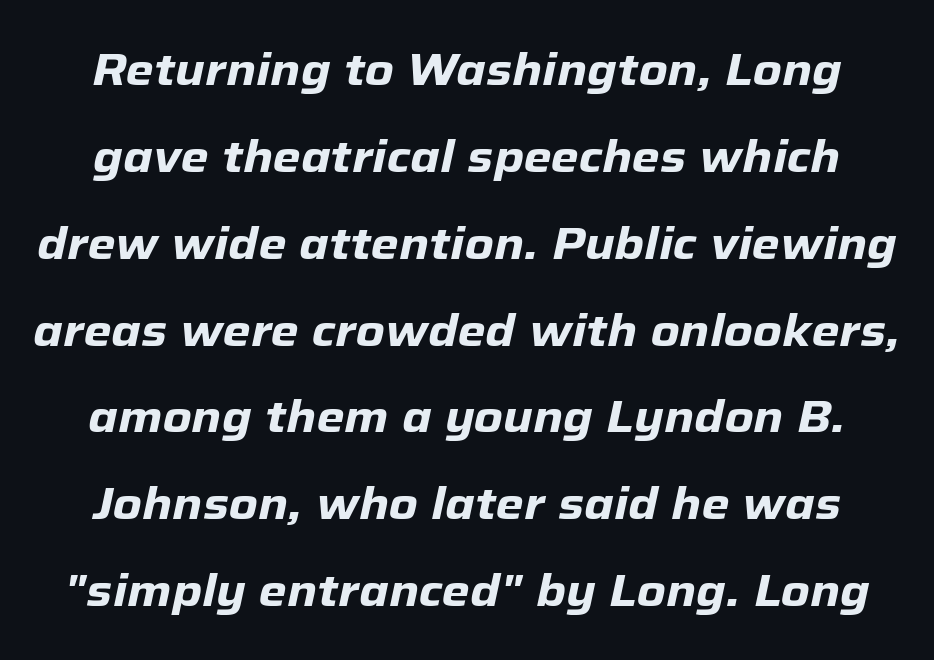
The image shows 45 px heavy type, italic (leaning right); set loose line spacing (1.93x), normal letter spacing, not underlined; low stroke contrast and a medium x-height.
